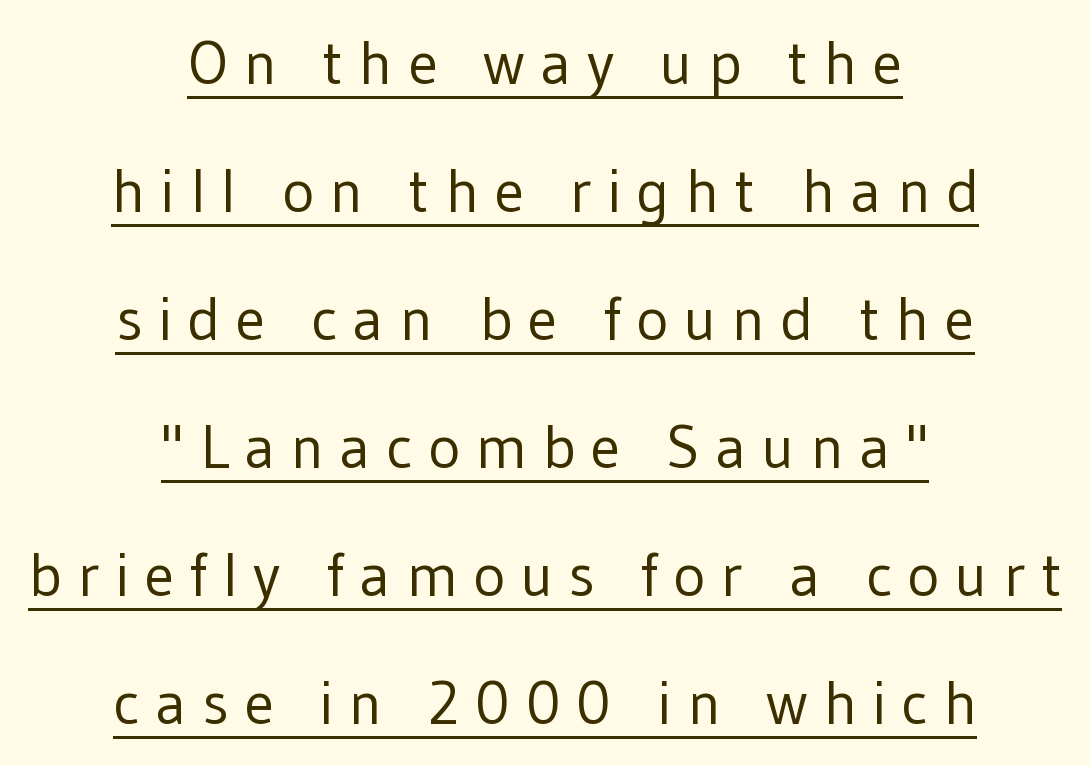
{"serif": "no", "italic": "no", "bold": "no", "weight": "regular", "width": "normal", "stroke_contrast": "low", "x_height": "medium", "monospaced": "no", "underline": "yes", "align": "center", "line_spacing": "loose", "line_spacing_ratio": 2.1, "letter_spacing": "wide", "letter_spacing_em": 0.25, "glyph_px": 61}
